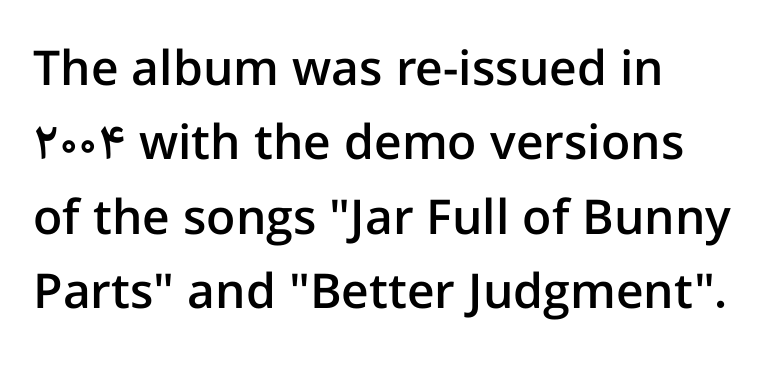
{"serif": "no", "italic": "no", "bold": "semi", "weight": "semibold", "width": "normal", "stroke_contrast": "low", "x_height": "medium", "monospaced": "no", "underline": "no", "line_spacing": "normal", "line_spacing_ratio": 1.55, "letter_spacing": "normal", "letter_spacing_em": 0.0, "glyph_px": 48}
